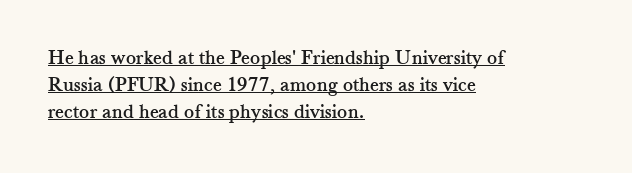
The image shows 21 px text type, upright; set left-aligned, normal line spacing (1.29x), normal letter spacing, underlined.
